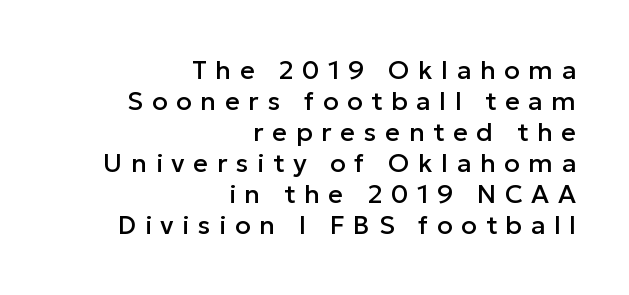
The gaps between neighbouring characters are conspicuously large. Underline: absent. No italicization has been applied; the sample stays upright. The typesetter chose a ragged-left arrangement here.
